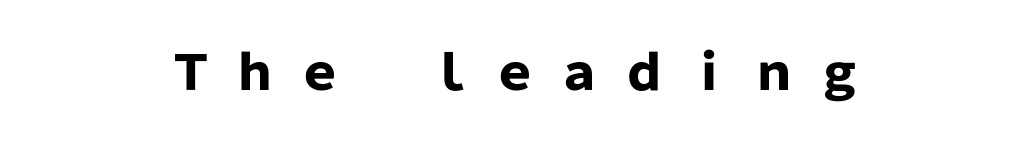
Between one letter and the next there's a generous, obvious gap. Descender tails drop into unmarked territory. Is this a sans? Yes — the strokes have no serifs. The passage shown is typed in a proportional face where columns would drift.
